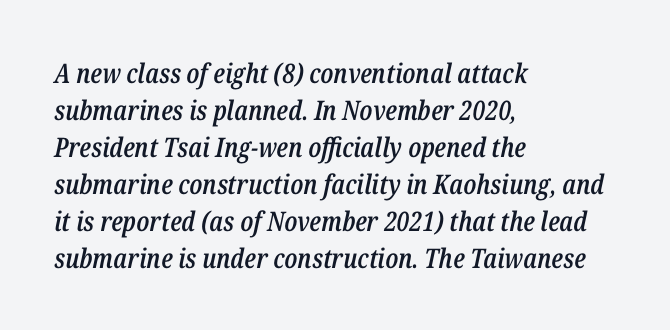
The image shows 27 px text type, italic (leaning right); set left-aligned, normal line spacing (1.37x), normal letter spacing, not underlined.
